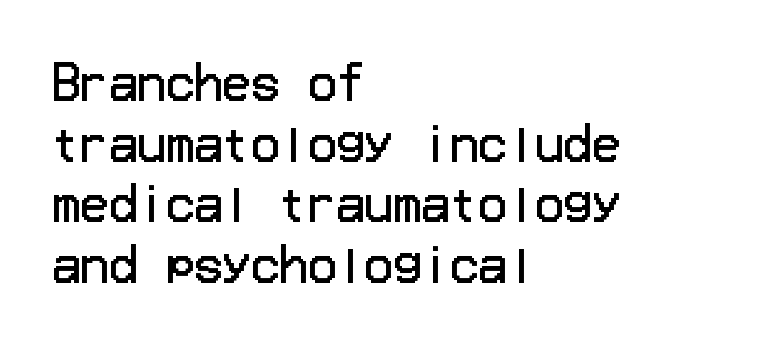
{"serif": "no", "italic": "no", "bold": "no", "weight": "regular", "width": "normal", "stroke_contrast": "low", "x_height": "medium", "underline": "no", "align": "left", "line_spacing": "normal", "line_spacing_ratio": 1.29, "letter_spacing": "normal", "letter_spacing_em": 0.0, "glyph_px": 47}
